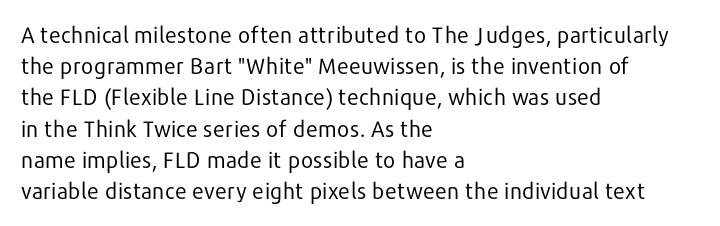
Every row of glyphs begins at an identical x-position on the left. The typesetting does not lean heavy: it is not bold. One glance says typical: line gaps are just what's usual. Underlining? Definitely not there.
